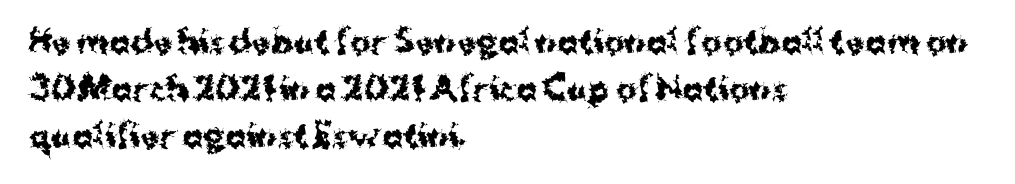
This rendering features lettering with no underline. Does the leading feel generous? No, just average. The passage shown is typeset with a sans-serif family. Think of a printed novel: that variable character pitch is what you see here. What stands out about the letter spacing? Nothing — it is the standard amount.
